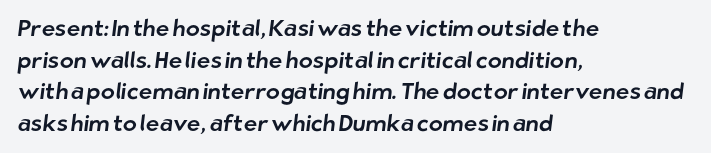
Q: Is the text underlined? A: No.
Q: How is the paragraph aligned? A: Left-aligned.
Q: Is the spacing between letters normal or unusually wide? A: Normal.
Q: Is the spacing between lines tight, normal or loose? A: Normal.
